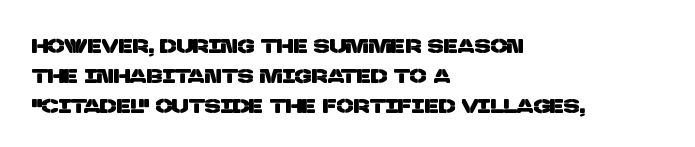
The image shows 20 px text type; set left-aligned, normal line spacing (1.5x), normal letter spacing, not underlined.
